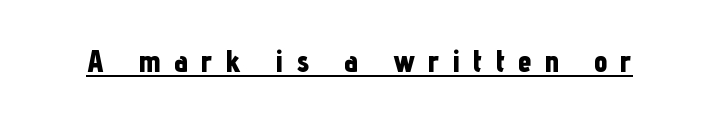
{"serif": "no", "italic": "no", "bold": "yes", "weight": "bold", "width": "condensed", "stroke_contrast": "low", "x_height": "medium", "monospaced": "no", "underline": "yes", "letter_spacing": "wide", "letter_spacing_em": 0.42, "glyph_px": 31}
